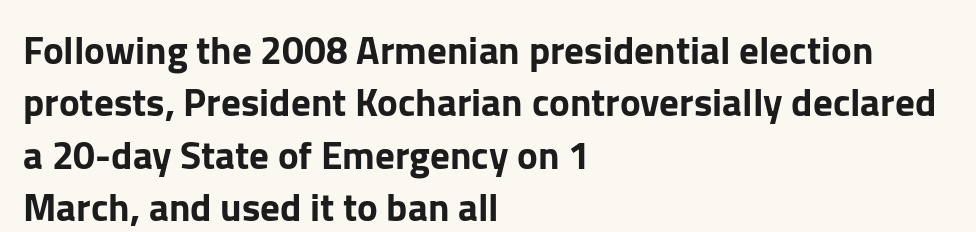
{"serif": "no", "italic": "no", "width": "normal", "stroke_contrast": "low", "x_height": "medium", "monospaced": "no", "underline": "no", "align": "left", "line_spacing": "normal", "line_spacing_ratio": 1.34, "letter_spacing": "normal", "letter_spacing_em": 0.0, "glyph_px": 39}
